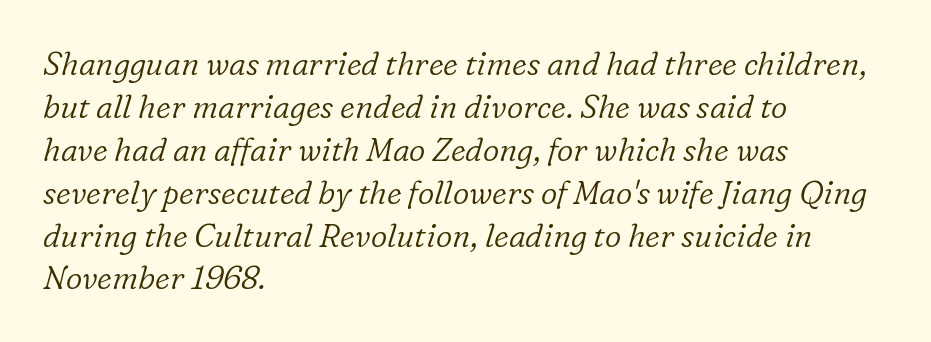
Tall strokes in this sample are angled rather than plumb. You could not count columns in this text — the font is proportionally spaced. A clean baseline with only descenders dipping below it. Stem width sits at or under what a default text font uses.
